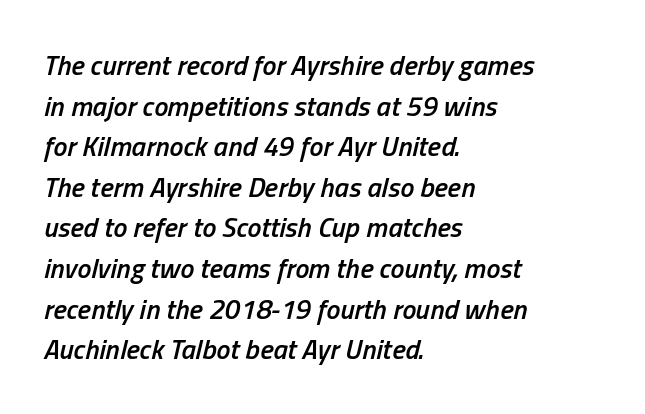
{"italic": "yes", "lean": "right", "slant_degrees": 13, "bold": "semi", "weight": "semibold", "width": "condensed", "stroke_contrast": "low", "x_height": "medium", "monospaced": "no", "underline": "no", "align": "left", "line_spacing": "normal", "line_spacing_ratio": 1.45, "letter_spacing": "normal", "letter_spacing_em": 0.0, "glyph_px": 28}
